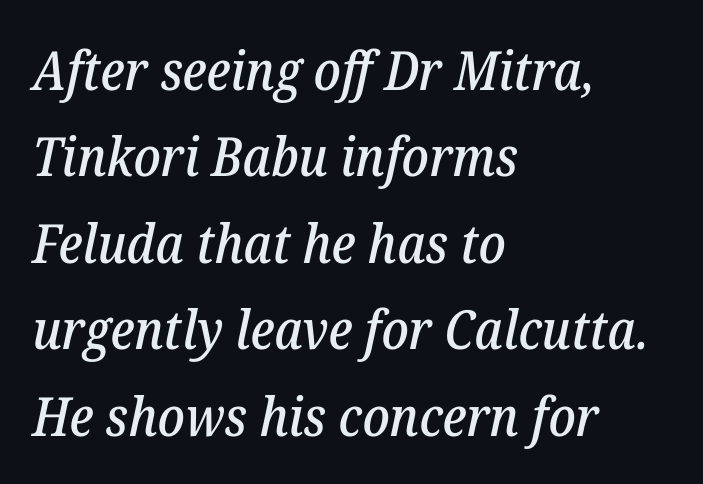
Q: Is the text italic (slanted)? A: Yes, it leans right by about 12 degrees.
Q: Is the typeface a serif or a sans-serif typeface? A: Serif.
Q: Is the text underlined? A: No.
Q: How is the paragraph aligned? A: Left-aligned.
Q: Is the spacing between letters normal or unusually wide? A: Normal.
Q: Is the spacing between lines tight, normal or loose? A: Normal.
Q: Width (condensed, normal, or wide)? A: Normal.
Q: Stroke contrast? A: Low.
Q: x-height? A: Medium.
Q: Monospaced? A: No.
